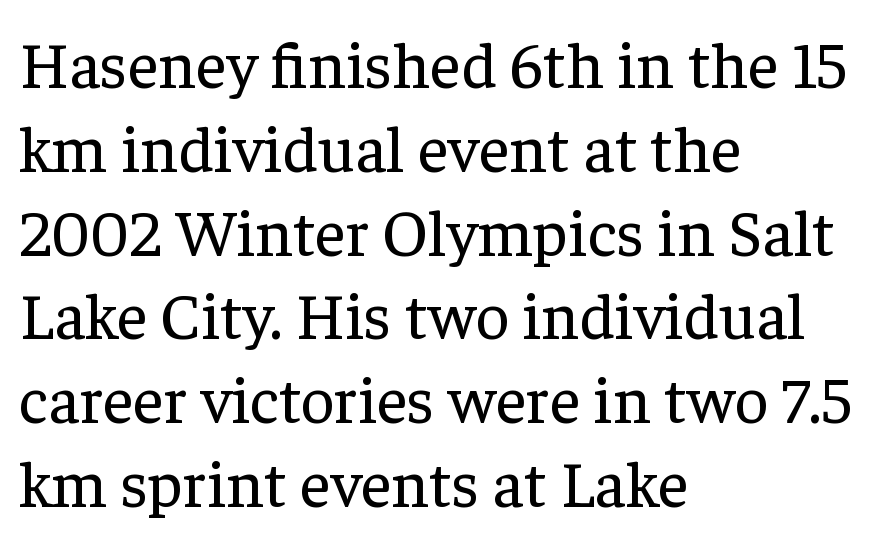
{"serif": "yes", "italic": "no", "bold": "no", "weight": "regular", "width": "normal", "stroke_contrast": "low", "x_height": "medium", "monospaced": "no", "underline": "no", "align": "left", "line_spacing": "normal", "line_spacing_ratio": 1.27, "letter_spacing": "normal", "letter_spacing_em": 0.0, "glyph_px": 66}
